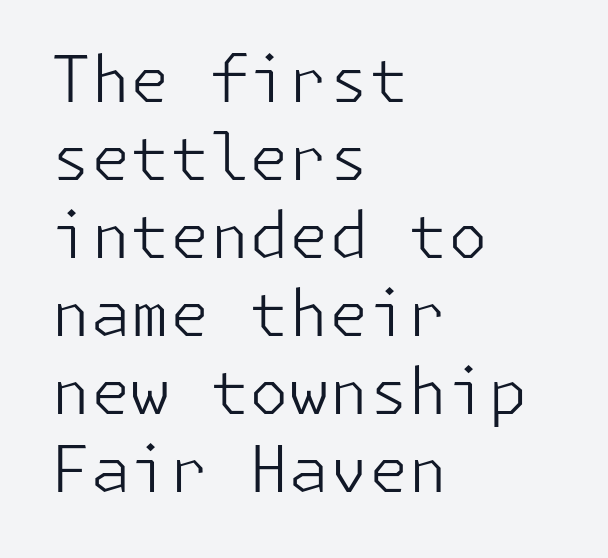
Does extra space separate the letters? No, they use regular spacing. Upright lettering throughout. A light-to-regular cut is what we see here. A sans-serif font was chosen for this passage. The lines are quadded left. Descender tails drop into unmarked territory.
